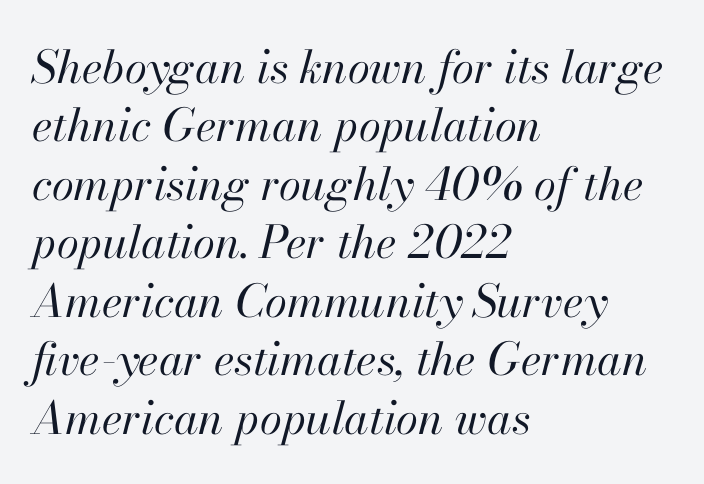
{"italic": "yes", "lean": "right", "slant_degrees": 13, "bold": "no", "weight": "regular", "width": "normal", "stroke_contrast": "high", "x_height": "small", "monospaced": "no", "underline": "no", "align": "left", "line_spacing": "normal", "line_spacing_ratio": 1.3, "letter_spacing": "normal", "letter_spacing_em": 0.0, "glyph_px": 45}
